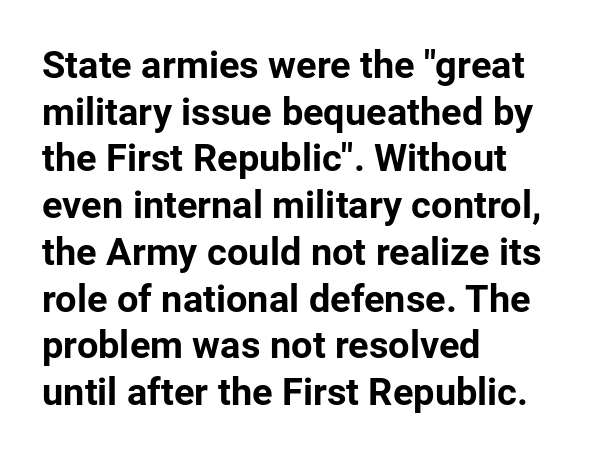
The specimen reads as upright at a glance. Unmarked baselines from the first word to the last. There is no visible air inserted between adjacent glyphs. Is this a fixed-width face? No — the glyphs have proportional, varying widths.
